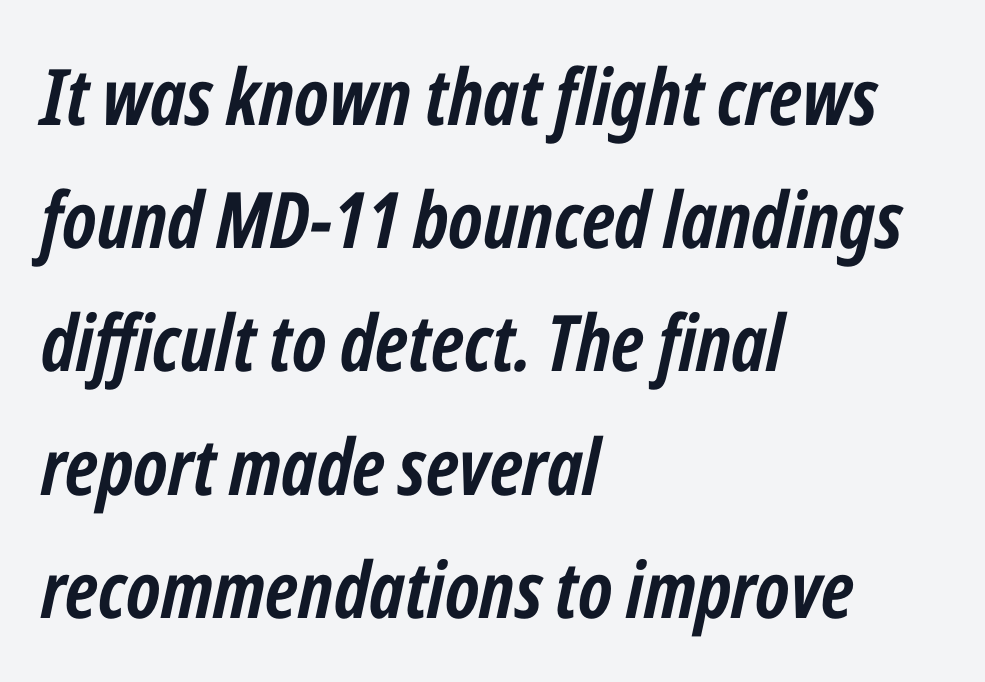
Horizontal bands of white between lines are of average thickness. Reading down the block, your eye returns to a fixed left position each line. Students, note that the glyphs here touch the page at normal intervals. Yep, that's italic — everything's leaning. Note the varied advance widths — an 'i' is clearly narrower than an 'm'.
